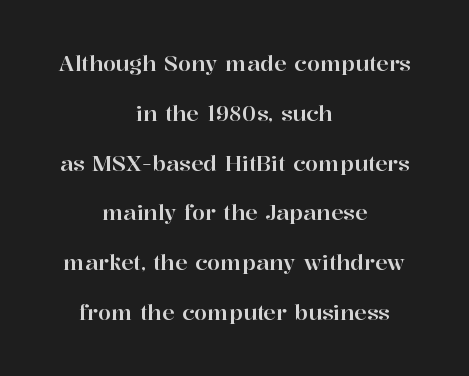
{"italic": "no", "underline": "no", "align": "center", "line_spacing": "loose", "line_spacing_ratio": 2.37, "letter_spacing": "normal", "letter_spacing_em": 0.0, "glyph_px": 21}
